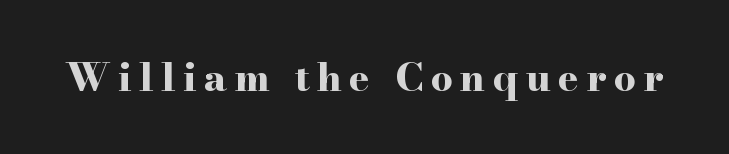
{"serif": "yes", "italic": "no", "bold": "yes", "weight": "bold", "width": "wide", "stroke_contrast": "high", "x_height": "small", "monospaced": "no", "underline": "no", "glyph_px": 39}
